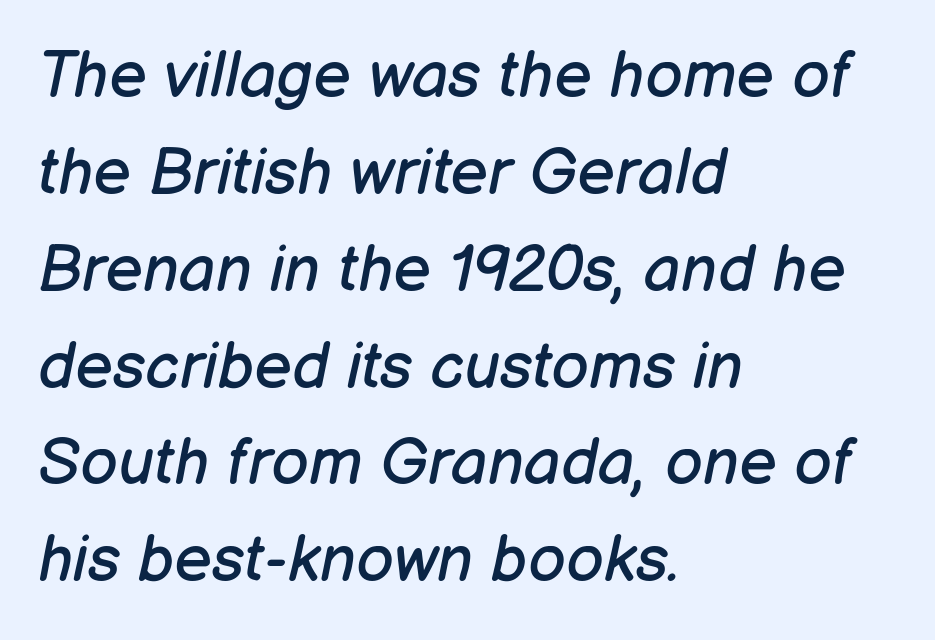
The image shows 65 px regular-weight type, italic (leaning right); set left-aligned, normal line spacing (1.49x), normal letter spacing, not underlined; low stroke contrast and a medium x-height.
